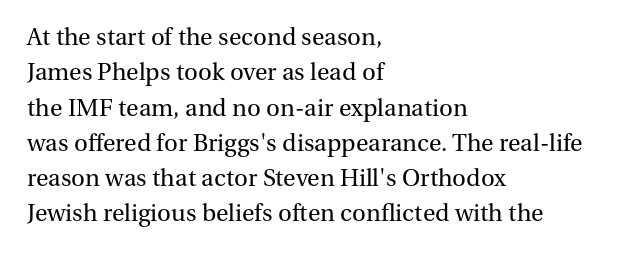
Q: Is the text bold? A: No.
Q: Is the text italic (slanted)? A: No, it is upright.
Q: Is the text underlined? A: No.
Q: How is the paragraph aligned? A: Left-aligned.
Q: Is the spacing between letters normal or unusually wide? A: Normal.
Q: Is the spacing between lines tight, normal or loose? A: Normal.
